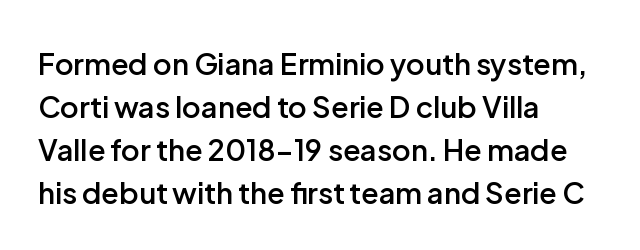
Q: Is the text bold? A: Semi-bold.
Q: Is the text italic (slanted)? A: No, it is upright.
Q: Is the typeface a serif or a sans-serif typeface? A: Sans-serif.
Q: Is the text underlined? A: No.
Q: How is the paragraph aligned? A: Left-aligned.
Q: Is the spacing between letters normal or unusually wide? A: Normal.
Q: Is the spacing between lines tight, normal or loose? A: Normal.
Q: Width (condensed, normal, or wide)? A: Normal.
Q: Stroke contrast? A: Low.
Q: x-height? A: Medium.
Q: Monospaced? A: No.
